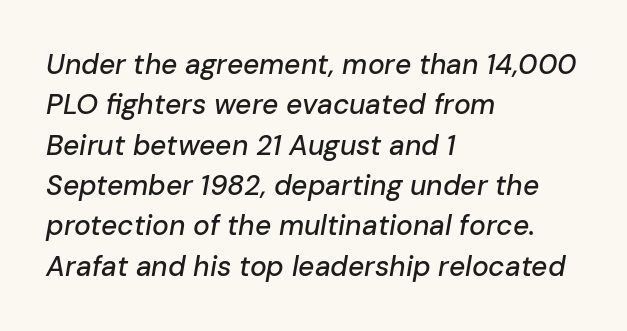
Q: Is the text italic (slanted)? A: Yes, it leans right by about 10 degrees.
Q: Is the text underlined? A: No.
Q: How is the paragraph aligned? A: Left-aligned.
Q: Is the spacing between letters normal or unusually wide? A: Normal.
Q: Is the spacing between lines tight, normal or loose? A: Normal.
Q: Width (condensed, normal, or wide)? A: Normal.
Q: Stroke contrast? A: Low.
Q: x-height? A: Medium.
Q: Monospaced? A: No.
